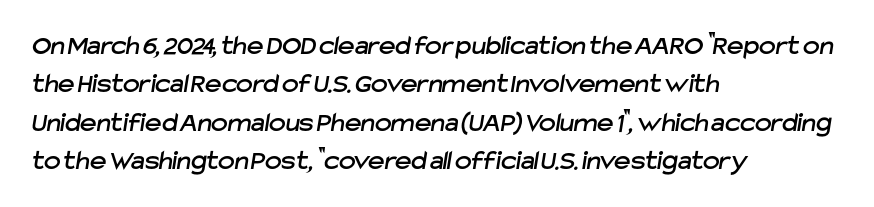
The image shows 28 px sans-serif type; set left-aligned, normal line spacing (1.37x), normal letter spacing, not underlined; low stroke contrast and a medium x-height.
